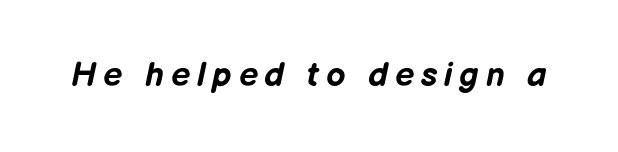
{"italic": "yes", "lean": "right", "slant_degrees": 12, "bold": "yes", "weight": "bold", "width": "normal", "stroke_contrast": "low", "x_height": "medium", "monospaced": "no", "underline": "no", "letter_spacing": "wide", "letter_spacing_em": 0.2, "glyph_px": 34}
